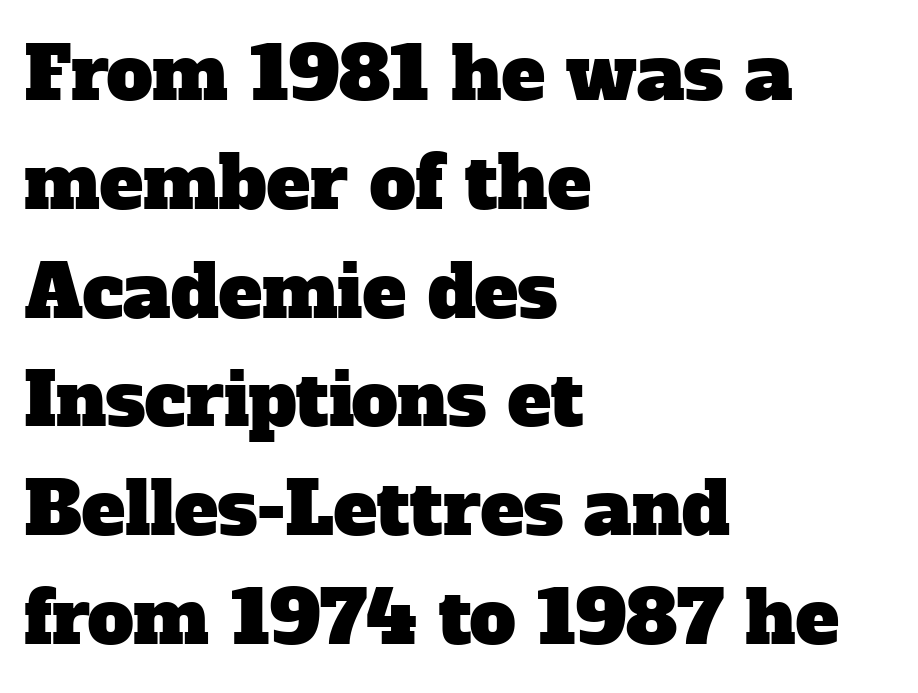
Q: Is the typeface a serif or a sans-serif typeface? A: Serif.
Q: Is the text underlined? A: No.
Q: How is the paragraph aligned? A: Left-aligned.
Q: Is the spacing between letters normal or unusually wide? A: Normal.
Q: Is the spacing between lines tight, normal or loose? A: Normal.
Q: Width (condensed, normal, or wide)? A: Normal.
Q: Stroke contrast? A: Low.
Q: x-height? A: Medium.
Q: Monospaced? A: No.
